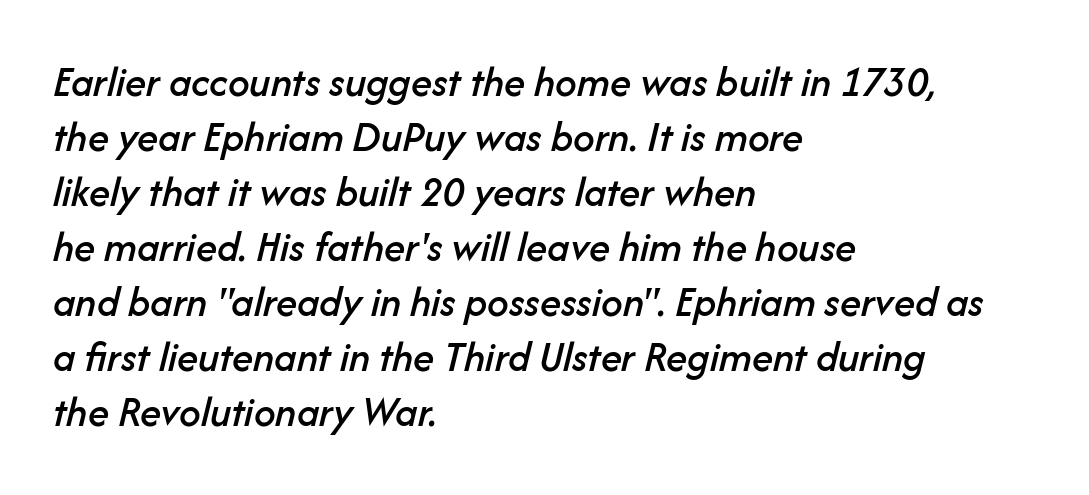
The image shows 43 px text type, italic (leaning right); set left-aligned, normal line spacing (1.28x), normal letter spacing, not underlined; low stroke contrast and a medium x-height.
